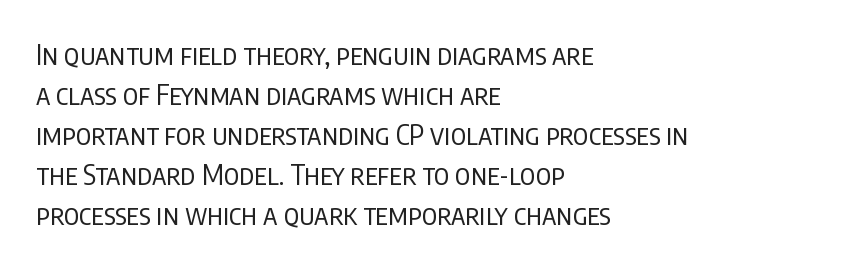
No chunkiness to these letters — they're not bold. The foot of each line stays bare and open. Left-aligned paragraph, ragged on the right. What kind of face is this? One without serifs — a sans.
